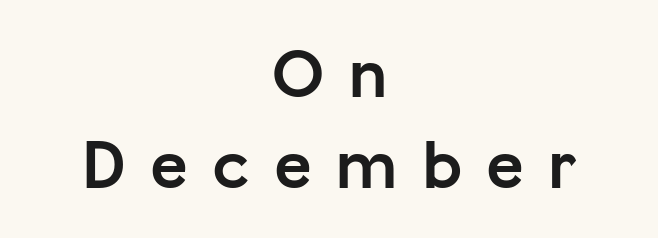
The image shows 71 px semibold sans-serif type, upright; set centered, normal line spacing (1.28x), unusually wide letter spacing (+0.34 em), not underlined; low stroke contrast and a medium x-height.
